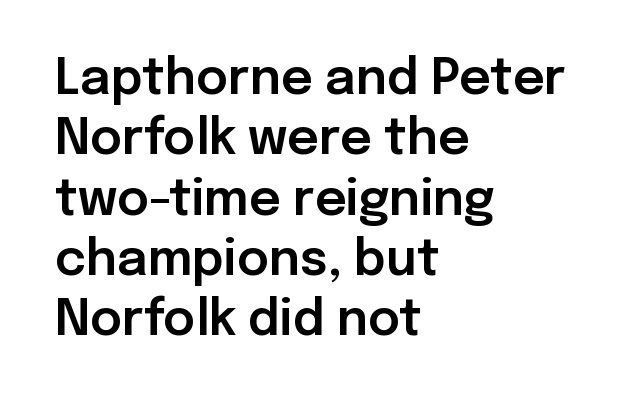
Letter spacing: default. Varying glyph widths throughout — classic text-font behaviour. No italicization has been applied; the sample stays upright. A bare baseline throughout the passage.
